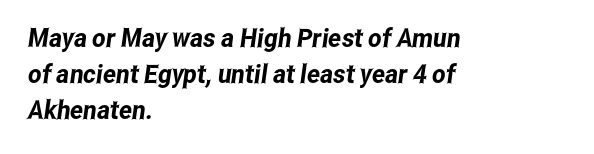
Visually the block forms a straight wall on the left and a jagged coastline on the right. These lines sit exactly where default settings would place them. This rendering leaves character spacing at its baseline value. Decoration check: the copy has no underline.
